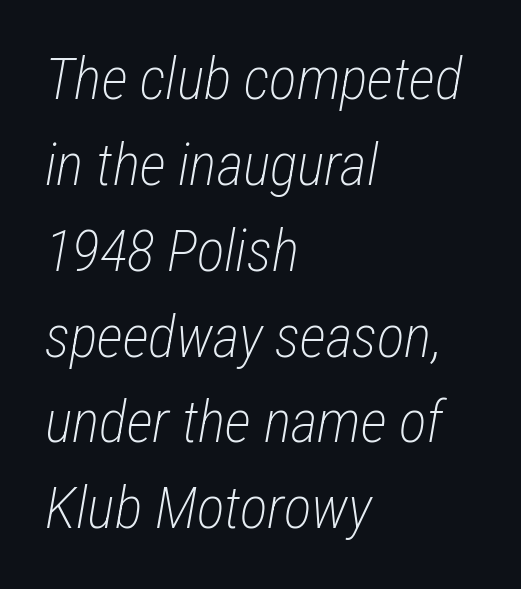
{"italic": "yes", "lean": "right", "slant_degrees": 12, "bold": "no", "weight": "light", "width": "condensed", "stroke_contrast": "low", "x_height": "medium", "monospaced": "no", "underline": "no", "align": "left", "line_spacing": "normal", "line_spacing_ratio": 1.48, "letter_spacing": "normal", "letter_spacing_em": 0.0, "glyph_px": 58}
